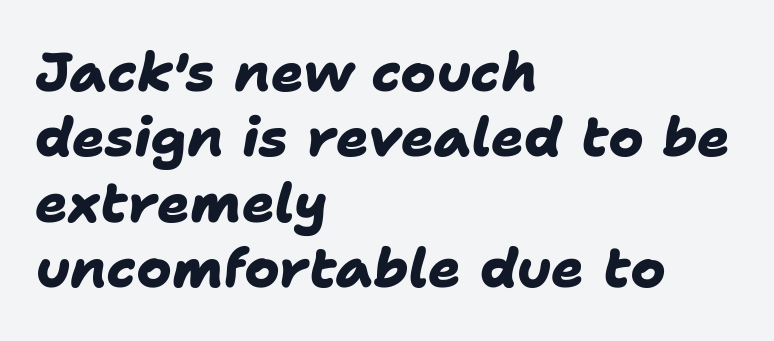
The image shows 54 px heavy sans-serif type; set left-aligned, line spacing 1.21x, normal letter spacing, not underlined; low stroke contrast and a medium x-height.
